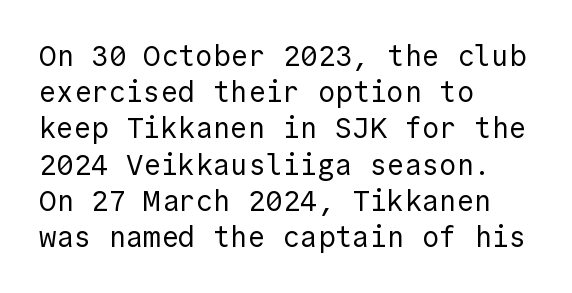
The image shows 29 px regular-weight sans-serif type, upright; set left-aligned, normal line spacing (1.25x), normal letter spacing, not underlined; a medium x-height.
